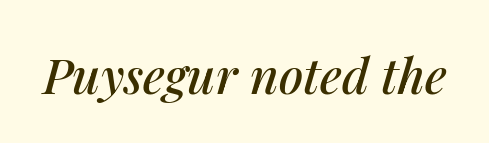
Q: Is the text italic (slanted)? A: Yes, it leans right by about 14 degrees.
Q: Is the text underlined? A: No.
Q: Is the spacing between letters normal or unusually wide? A: Normal.
Q: Width (condensed, normal, or wide)? A: Normal.
Q: Stroke contrast? A: Medium.
Q: x-height? A: Medium.
Q: Monospaced? A: No.
